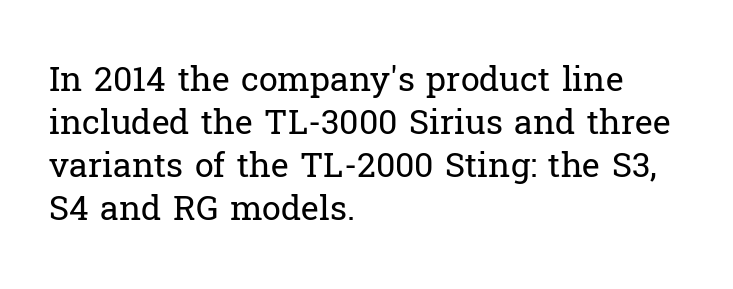
{"serif": "yes", "italic": "no", "bold": "no", "weight": "regular", "width": "normal", "stroke_contrast": "low", "x_height": "medium", "monospaced": "no", "underline": "no", "align": "left", "line_spacing": "normal", "line_spacing_ratio": 1.26, "letter_spacing": "normal", "letter_spacing_em": 0.0, "glyph_px": 34}
